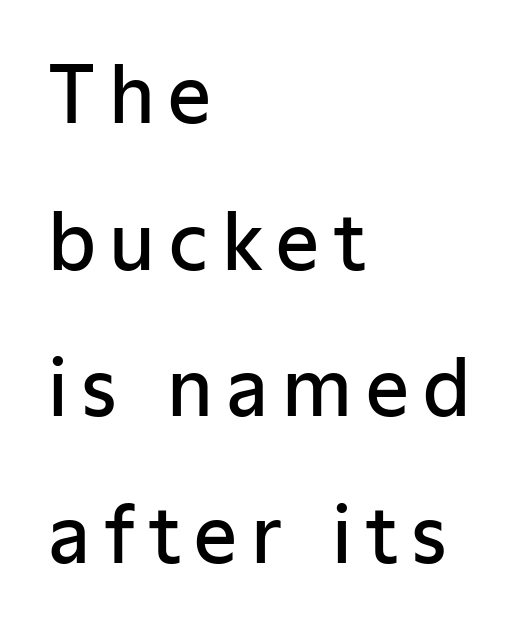
Type without underlining. These lines are set flush left with a ragged right edge. A great deal of white space separates one row of letters from the next. The typeface chosen for these lines omits serifs. Note the varied advance widths — an 'i' is clearly narrower than an 'm'.
